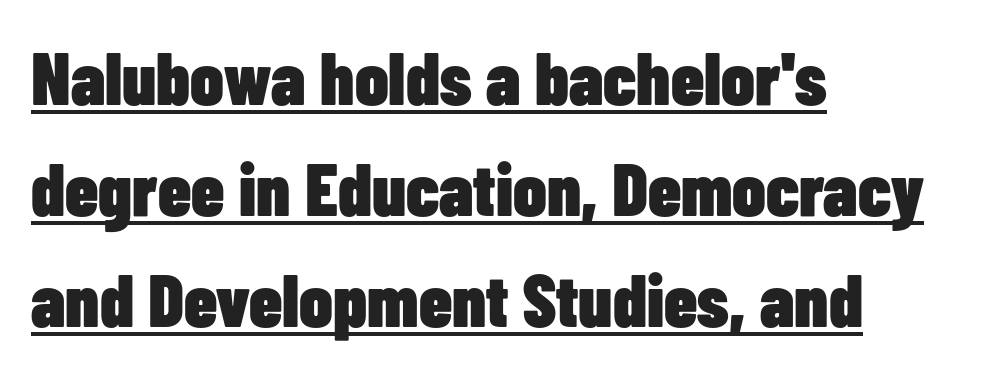
Unlike italic type, these characters show no tilt at all. Every word sits above its own underline. On the weight axis this lands at bold, roughly 700. This sample keeps an unexceptional amount of space between lines.
